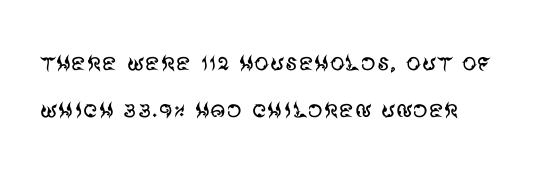
The image shows 30 px regular-weight sans-serif type, upright; set normal line spacing (1.57x), normal letter spacing, not underlined; medium stroke contrast and a large x-height.
